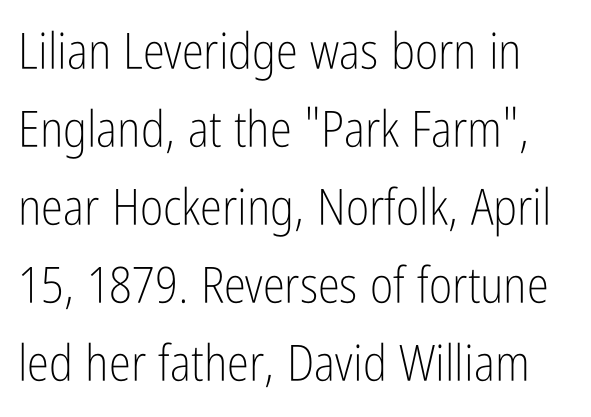
Q: Is the text bold? A: No.
Q: Is the text italic (slanted)? A: No, it is upright.
Q: Is the typeface a serif or a sans-serif typeface? A: Sans-serif.
Q: Is the text underlined? A: No.
Q: Is the spacing between letters normal or unusually wide? A: Normal.
Q: Is the spacing between lines tight, normal or loose? A: Normal.
Q: Width (condensed, normal, or wide)? A: Condensed.
Q: Stroke contrast? A: Low.
Q: x-height? A: Medium.
Q: Monospaced? A: No.
